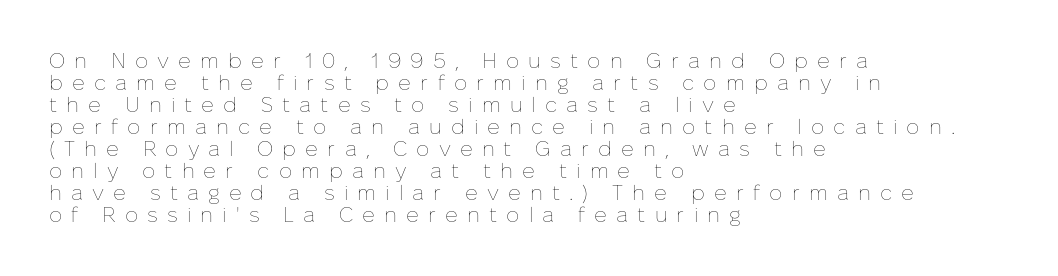
The image shows 21 px text type, upright; set left-aligned, tight line spacing (1.05x), unusually wide letter spacing (+0.43 em), not underlined.
